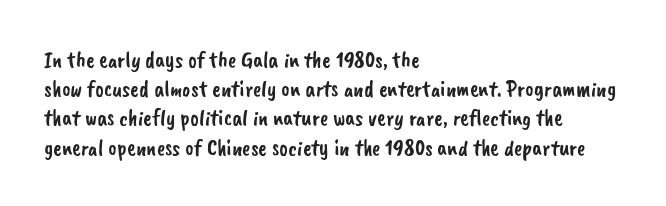
{"underline": "no", "align": "left", "line_spacing": "normal", "line_spacing_ratio": 1.27, "letter_spacing": "normal", "letter_spacing_em": 0.0, "glyph_px": 23}
